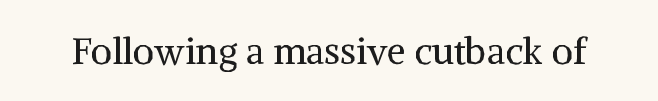
The image shows 37 px regular-weight serif type, upright; set normal letter spacing, not underlined; medium stroke contrast and a medium x-height.
